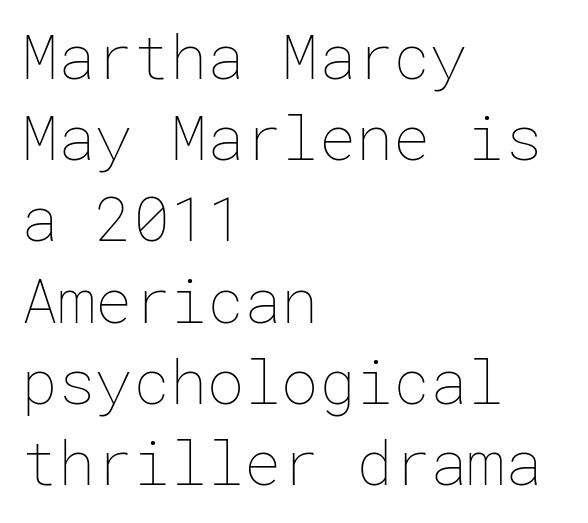
Q: Is the text bold? A: No.
Q: Is the text italic (slanted)? A: No, it is upright.
Q: Is the text underlined? A: No.
Q: How is the paragraph aligned? A: Left-aligned.
Q: Is the spacing between letters normal or unusually wide? A: Normal.
Q: Is the spacing between lines tight, normal or loose? A: Normal.
Q: Width (condensed, normal, or wide)? A: Normal.
Q: Stroke contrast? A: Low.
Q: x-height? A: Medium.
